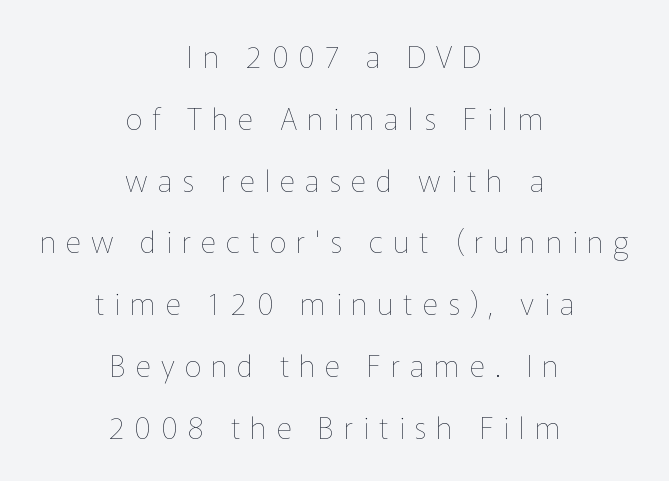
The image shows 30 px thin type, upright; set centered, loose line spacing (2.06x), unusually wide letter spacing (+0.33 em), not underlined; low stroke contrast and a medium x-height.
